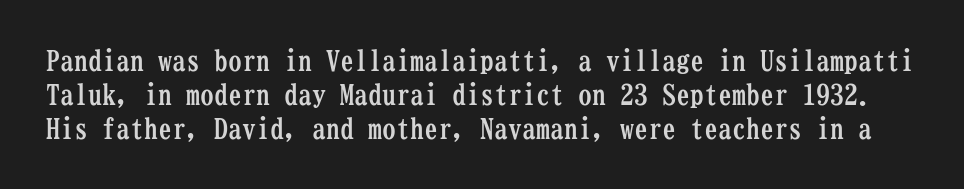
The image shows 28 px semibold, condensed serif type, upright, monospaced; set line spacing 1.21x, normal letter spacing, not underlined; low stroke contrast and a medium x-height.
